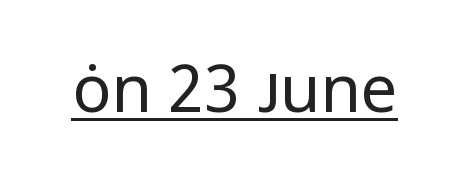
{"serif": "no", "italic": "no", "bold": "no", "weight": "regular", "width": "normal", "stroke_contrast": "low", "x_height": "medium", "monospaced": "no", "underline": "yes", "letter_spacing": "normal", "letter_spacing_em": 0.0, "glyph_px": 65}
